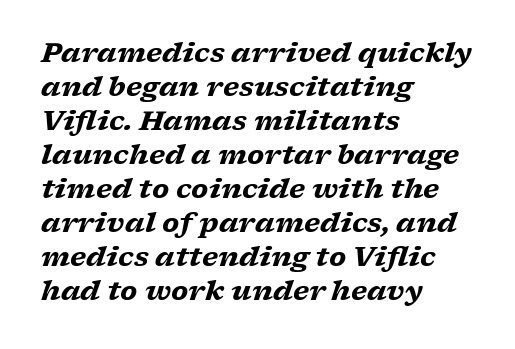
{"italic": "yes", "lean": "right", "slant_degrees": 17, "bold": "yes", "underline": "no", "align": "left", "line_spacing": "normal", "line_spacing_ratio": 1.26, "letter_spacing": "normal", "letter_spacing_em": 0.0, "glyph_px": 27}
